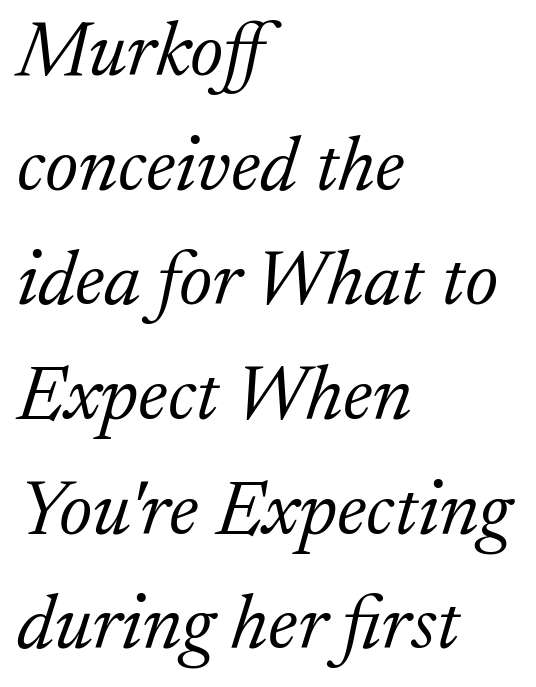
The image shows 78 px light serif type, italic (leaning right); set left-aligned, normal line spacing (1.47x), normal letter spacing, not underlined; low stroke contrast and a medium x-height.
